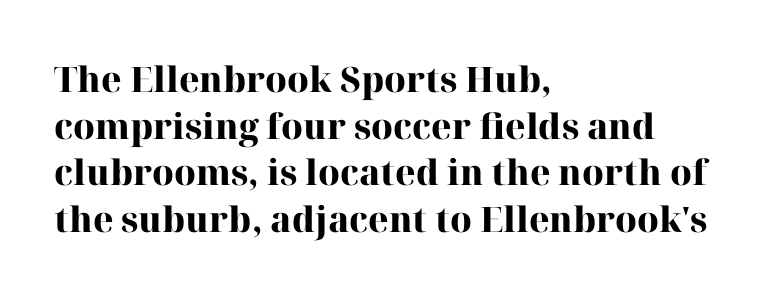
The image shows 35 px heavy serif type, upright; set left-aligned, normal line spacing (1.33x), normal letter spacing, not underlined; high stroke contrast and a medium x-height.
